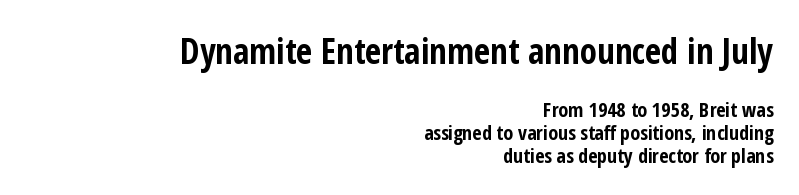
The image shows 35 px bold, condensed sans-serif type, upright; set right-aligned, line spacing 1.16x, normal letter spacing, not underlined; the first (top) block is 1.75x larger; low stroke contrast and a medium x-height.
